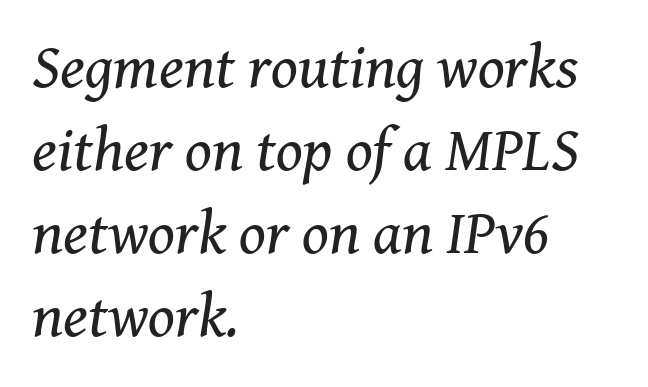
The image shows 62 px regular-weight serif type, italic (leaning right); set left-aligned, normal line spacing (1.34x), normal letter spacing, not underlined; medium stroke contrast and a medium x-height.
